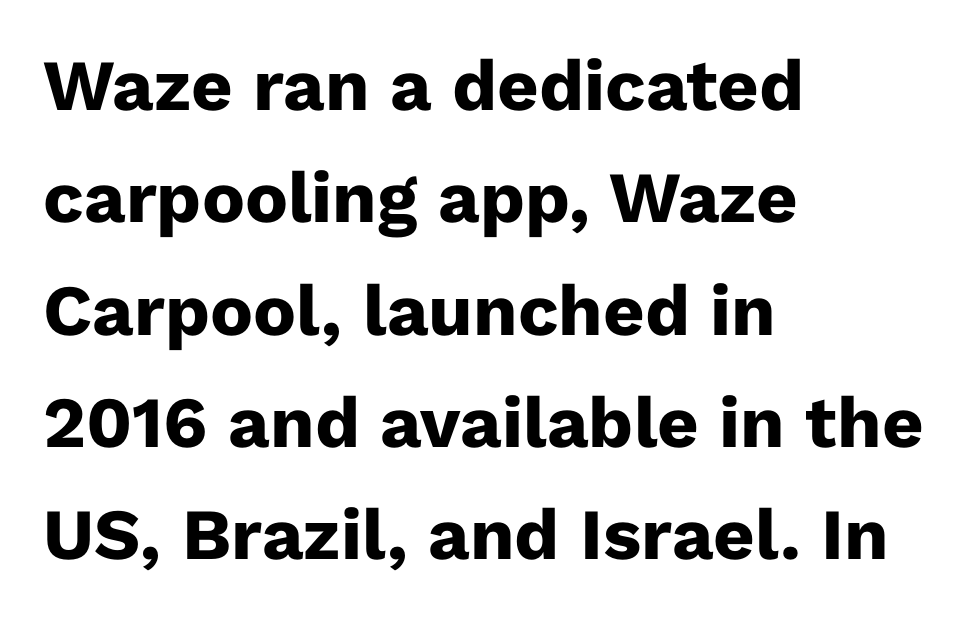
The image shows 72 px heavy sans-serif type, upright; set left-aligned, normal line spacing (1.56x), normal letter spacing, not underlined; low stroke contrast and a medium x-height.
